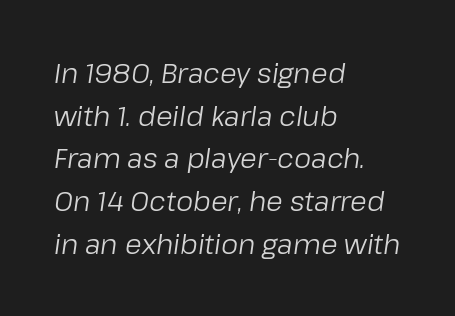
The image shows 27 px text type, italic (leaning right); set left-aligned, normal line spacing (1.58x), normal letter spacing, not underlined.
